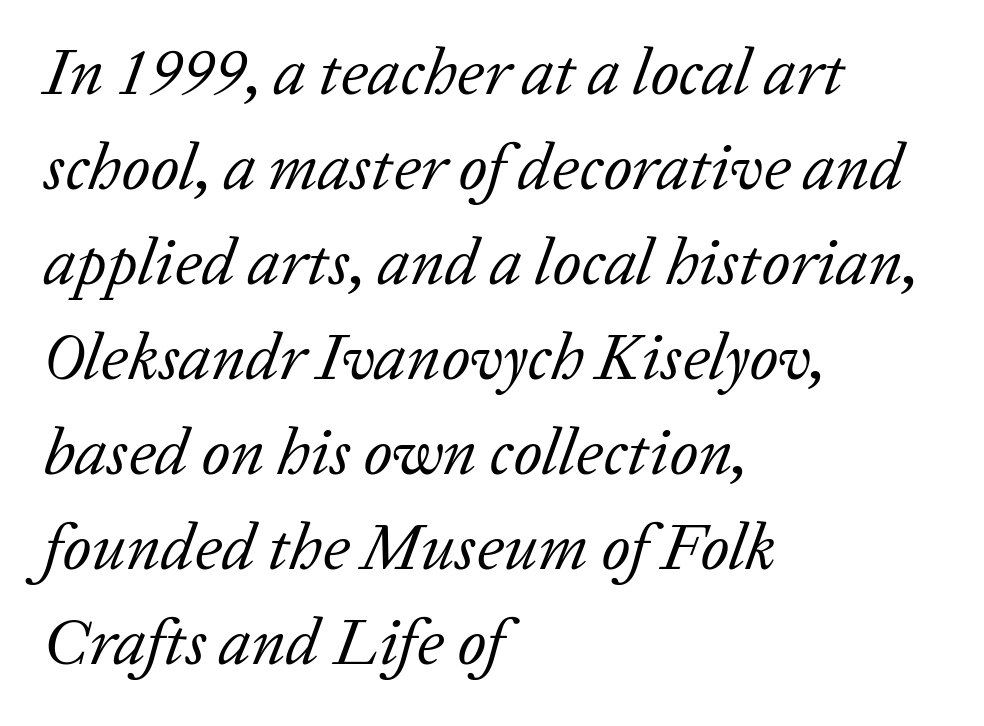
The image shows 66 px regular-weight serif type, italic (leaning right); set left-aligned, normal line spacing (1.44x), normal letter spacing, not underlined; low stroke contrast and a medium x-height.
